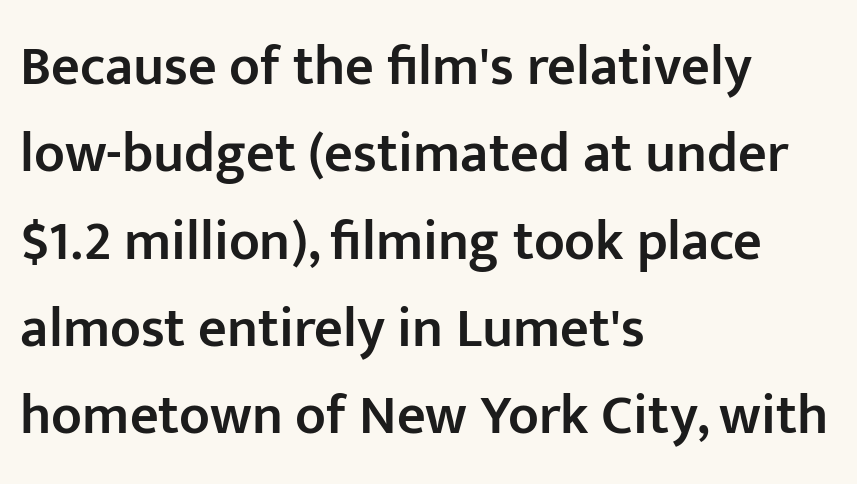
{"serif": "no", "italic": "no", "bold": "semi", "weight": "semibold", "width": "normal", "stroke_contrast": "low", "x_height": "medium", "monospaced": "no", "underline": "no", "align": "left", "line_spacing": "normal", "line_spacing_ratio": 1.56, "letter_spacing": "normal", "letter_spacing_em": 0.0, "glyph_px": 56}
